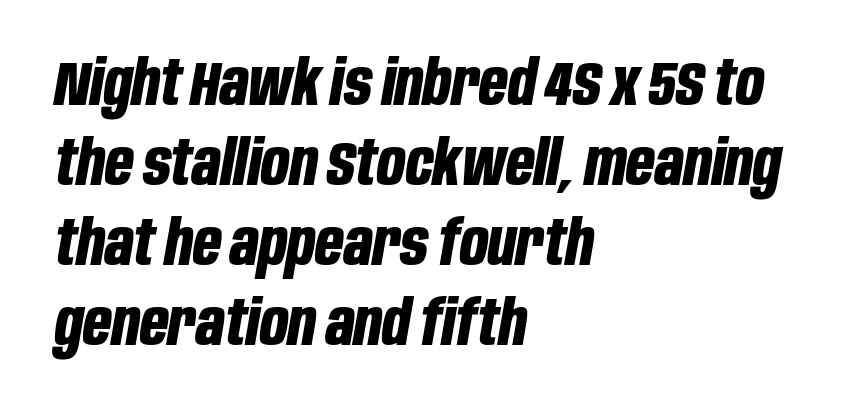
{"italic": "yes", "lean": "right", "slant_degrees": 10, "bold": "yes", "weight": "bold", "width": "condensed", "stroke_contrast": "low", "x_height": "large", "monospaced": "no", "underline": "no", "align": "left", "line_spacing": "normal", "line_spacing_ratio": 1.29, "letter_spacing": "normal", "letter_spacing_em": 0.0, "glyph_px": 62}
